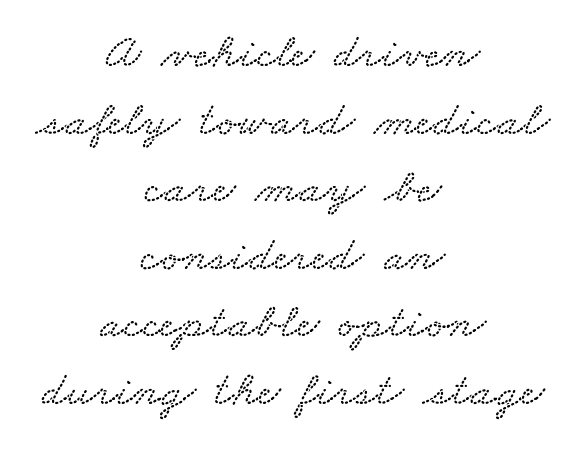
The image shows 49 px wide type; set centered, normal line spacing (1.38x), normal letter spacing, not underlined; low stroke contrast and a small x-height.
